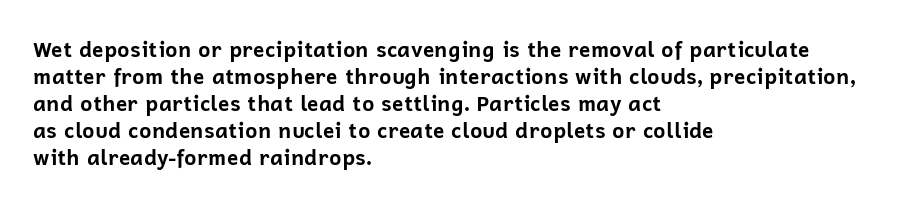
The image shows 21 px bold type, upright; set left-aligned, normal line spacing (1.29x), normal letter spacing, not underlined.
